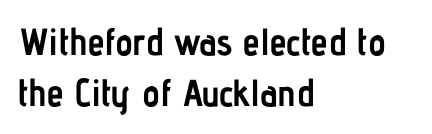
{"serif": "no", "italic": "no", "bold": "yes", "weight": "semibold", "width": "condensed", "stroke_contrast": "low", "x_height": "medium", "monospaced": "no", "underline": "no", "align": "left", "line_spacing": "normal", "line_spacing_ratio": 1.35, "letter_spacing": "normal", "letter_spacing_em": 0.0, "glyph_px": 38}
